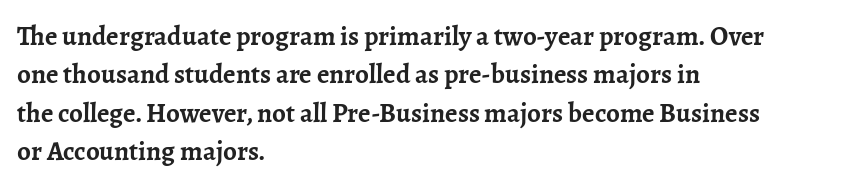
The image shows 27 px bold type, upright; set left-aligned, normal line spacing (1.42x), normal letter spacing, not underlined.
